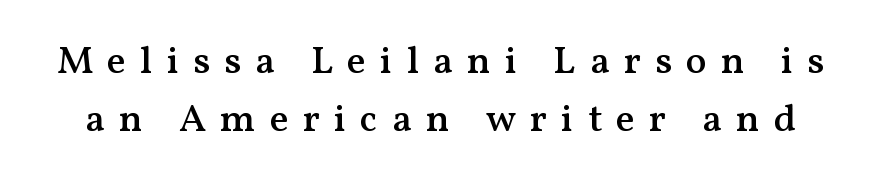
{"serif": "yes", "italic": "no", "bold": "semi", "weight": "semibold", "width": "normal", "stroke_contrast": "medium", "x_height": "medium", "monospaced": "no", "underline": "no", "line_spacing": "normal", "line_spacing_ratio": 1.5, "letter_spacing": "wide", "letter_spacing_em": 0.36, "glyph_px": 39}
